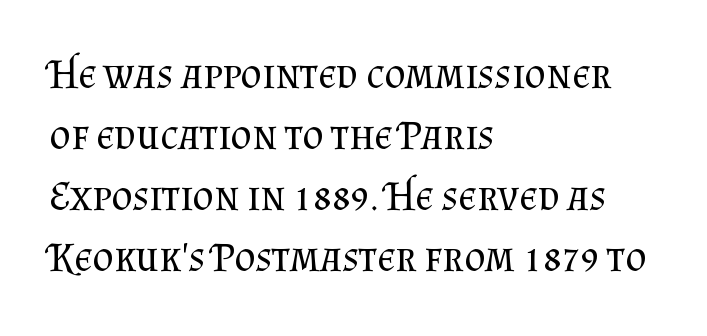
{"serif": "yes", "italic": "no", "bold": "no", "weight": "regular", "width": "normal", "stroke_contrast": "medium", "x_height": "small", "monospaced": "no", "underline": "no", "align": "left", "line_spacing": "normal", "line_spacing_ratio": 1.49, "letter_spacing": "normal", "letter_spacing_em": 0.0, "glyph_px": 41}
